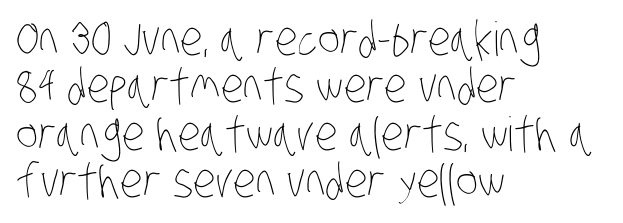
The image shows 47 px thin, condensed type; set left-aligned, tight line spacing (1.01x), normal letter spacing, not underlined; low stroke contrast and a large x-height.
